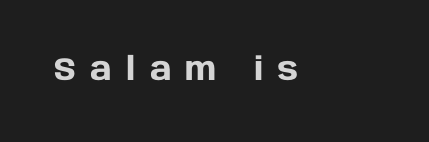
{"serif": "no", "italic": "no", "bold": "yes", "weight": "heavy", "width": "normal", "stroke_contrast": "low", "x_height": "large", "monospaced": "no", "underline": "no", "letter_spacing": "wide", "letter_spacing_em": 0.45, "glyph_px": 32}
